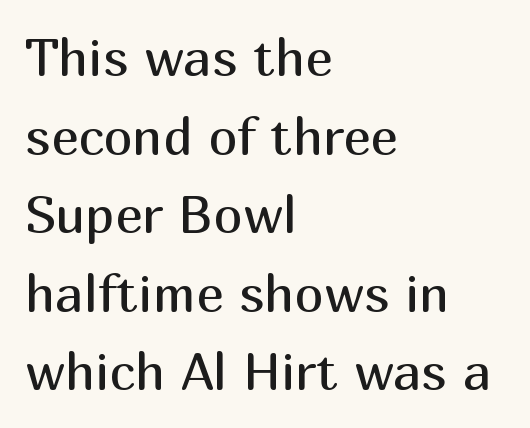
The lettering stays uniformly vertical, giving the passage a roman look. Summary of vertical rhythm: regular, with standard interline spacing. The specimen omits any rule beneath the text block's lines. Weight: in the light-to-regular range. The tracking reads as untouched default to a designer's eye.
